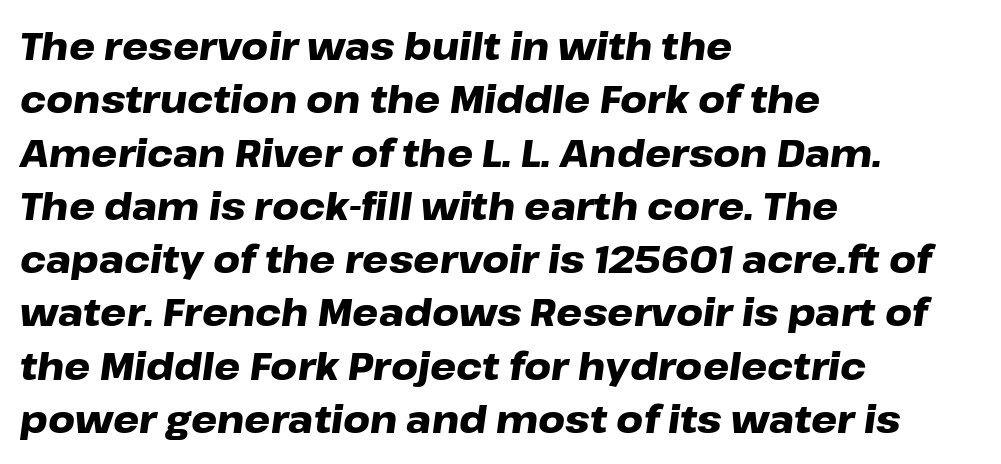
The strokes are fattened all the way to bold. A typesetter would call this leading conventional body-copy spacing. You could call the tracking neutral — neither tight nor loose. Descender tails drop into unmarked territory. Reading down the block, your eye returns to a fixed left position each line.
